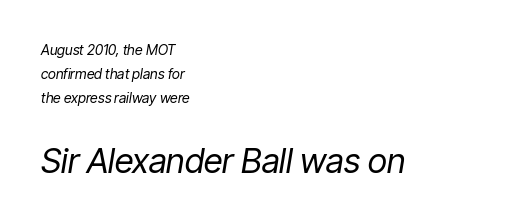
The image shows 34 px regular-weight, condensed type, italic (leaning right); set left-aligned, line spacing 1.72x, normal letter spacing, not underlined; the second (bottom) block is 2.43x larger; low stroke contrast and a medium x-height.
